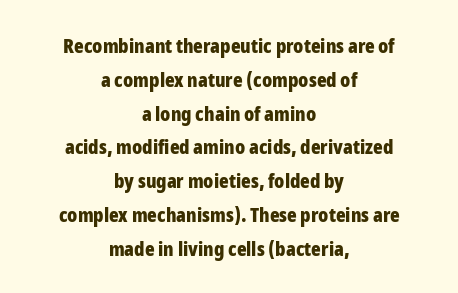
The image shows 20 px bold type, upright; set centered, normal line spacing (1.69x), normal letter spacing, not underlined.
